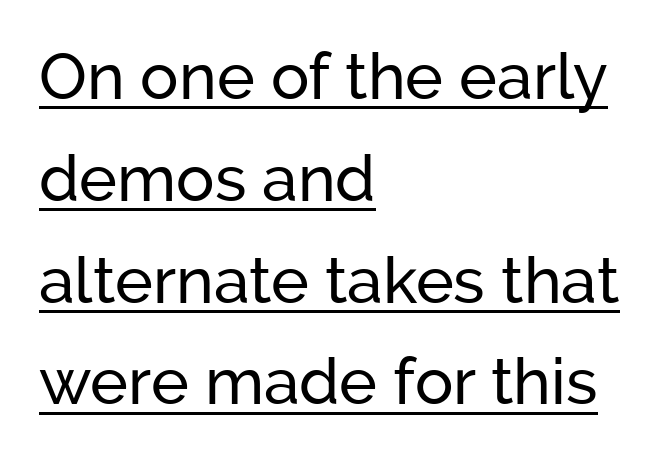
Q: Is the text italic (slanted)? A: No, it is upright.
Q: Is the typeface a serif or a sans-serif typeface? A: Sans-serif.
Q: Is the text underlined? A: Yes.
Q: How is the paragraph aligned? A: Left-aligned.
Q: Is the spacing between letters normal or unusually wide? A: Normal.
Q: Is the spacing between lines tight, normal or loose? A: Normal.
Q: Width (condensed, normal, or wide)? A: Normal.
Q: Stroke contrast? A: Low.
Q: x-height? A: Medium.
Q: Monospaced? A: No.
